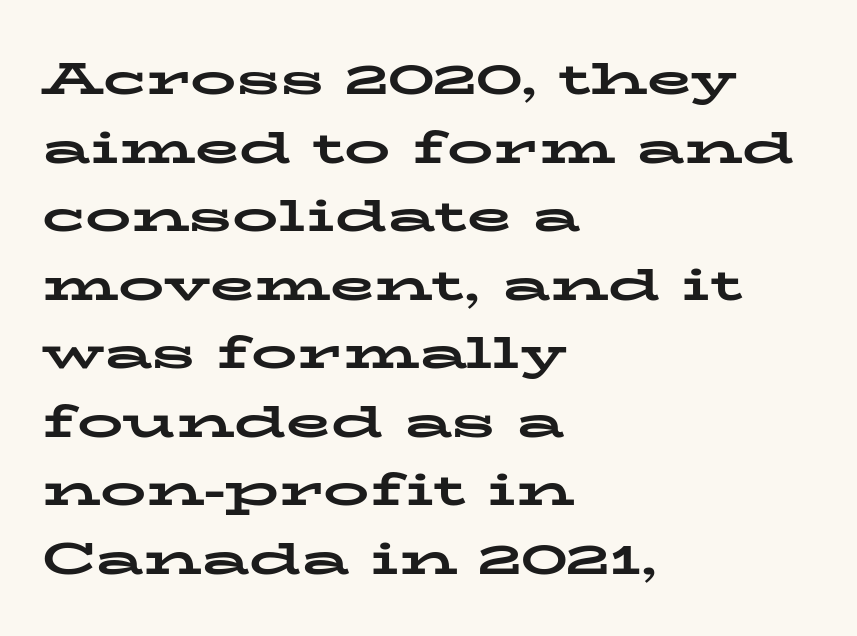
The image shows 46 px bold, wide serif type, upright; set left-aligned, normal line spacing (1.49x), normal letter spacing, not underlined; low stroke contrast and a medium x-height.
